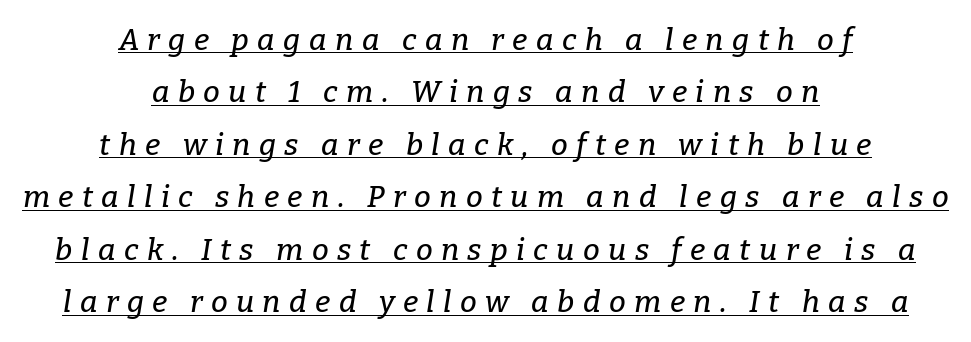
Q: Is the text italic (slanted)? A: Yes, it leans right by about 9 degrees.
Q: Is the typeface a serif or a sans-serif typeface? A: Serif.
Q: Is the text underlined? A: Yes.
Q: How is the paragraph aligned? A: Centered.
Q: Is the spacing between letters normal or unusually wide? A: Unusually wide.
Q: Width (condensed, normal, or wide)? A: Normal.
Q: Stroke contrast? A: Low.
Q: x-height? A: Medium.
Q: Monospaced? A: No.
